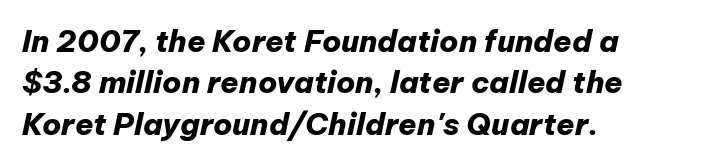
The rendering applies a slant to the glyphs. Successive baselines arrive at the customary interval. Caption: multi-line text, flush left, ragged right. Spacing verdict: proportional, widths tailored to each character. These words are printed bold, with thick strokes throughout.
